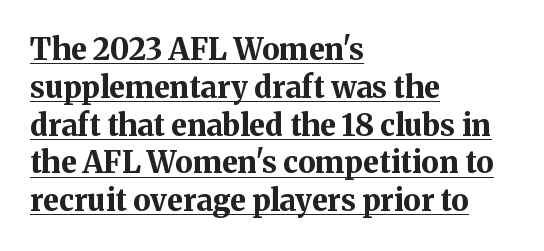
Does a line run under the words? Yes, clearly. Notice how the stems are strictly vertical — no italics here. No extra tracking has been applied to these lines. The text block is weighted toward the left margin, trailing off unevenly rightward. Type style note: has serifs.
